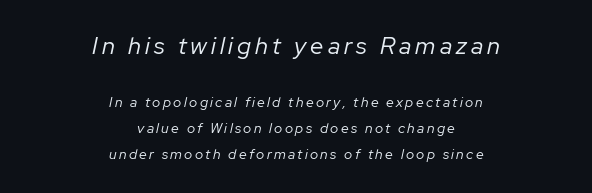
Q: Is the text bold? A: No.
Q: Is the text italic (slanted)? A: Yes, it leans right by about 12 degrees.
Q: Is the text underlined? A: No.
Q: How is the paragraph aligned? A: Centered.
Q: Which block of text is set in a larger size, the first (top) or the second (bottom)? A: The first (top) one.
